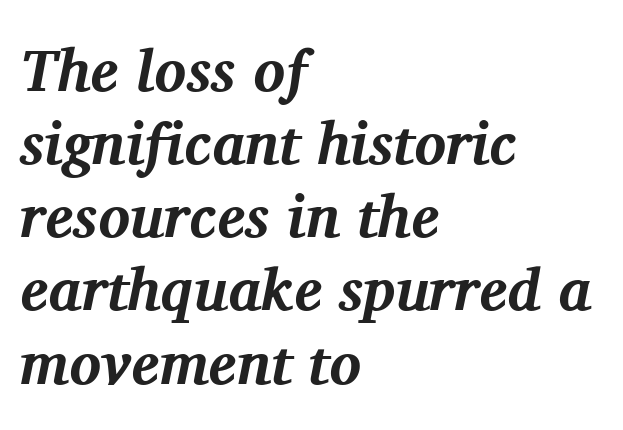
Serifs: yes, visible at the terminals of the letterforms. Every character sits at an angle, as italics do. What stands out about the letter spacing? Nothing — it is the standard amount. The letters advance in unequal steps, a hallmark of proportional type. Descenders hang freely into open space. The compositor pushed each line to the left boundary.
